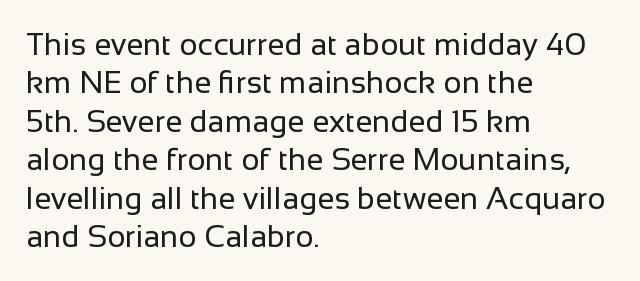
{"serif": "no", "italic": "no", "bold": "no", "weight": "regular", "width": "normal", "stroke_contrast": "low", "x_height": "medium", "monospaced": "no", "underline": "no", "align": "left", "line_spacing_ratio": 1.24, "letter_spacing": "normal", "letter_spacing_em": 0.0, "glyph_px": 31}
